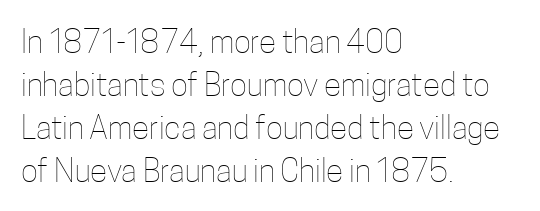
The strip under each line holds only bare page. Posture: straight, roman, zero tilt. In terms of leading, this rendering sits right in the middle. Tracking here is standard; glyphs follow each other at the usual distance. The letters advance in unequal steps, a hallmark of proportional type. The paragraph shown leans on its left margin.
